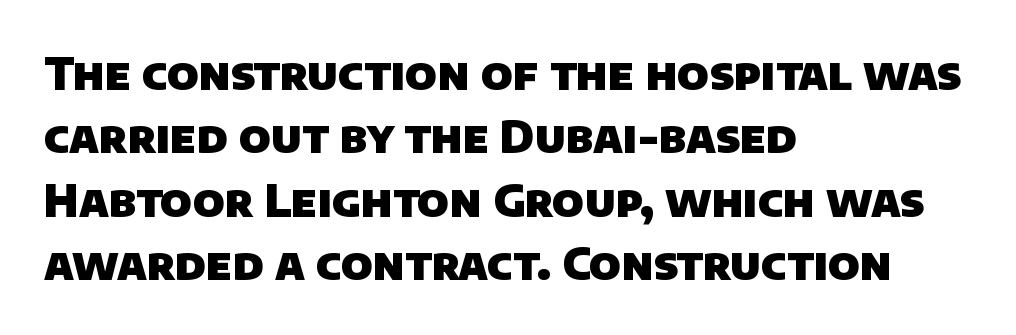
{"serif": "no", "bold": "yes", "weight": "heavy", "width": "normal", "stroke_contrast": "low", "x_height": "large", "monospaced": "no", "underline": "no", "align": "left", "line_spacing": "normal", "line_spacing_ratio": 1.44, "letter_spacing": "normal", "letter_spacing_em": 0.0, "glyph_px": 44}
